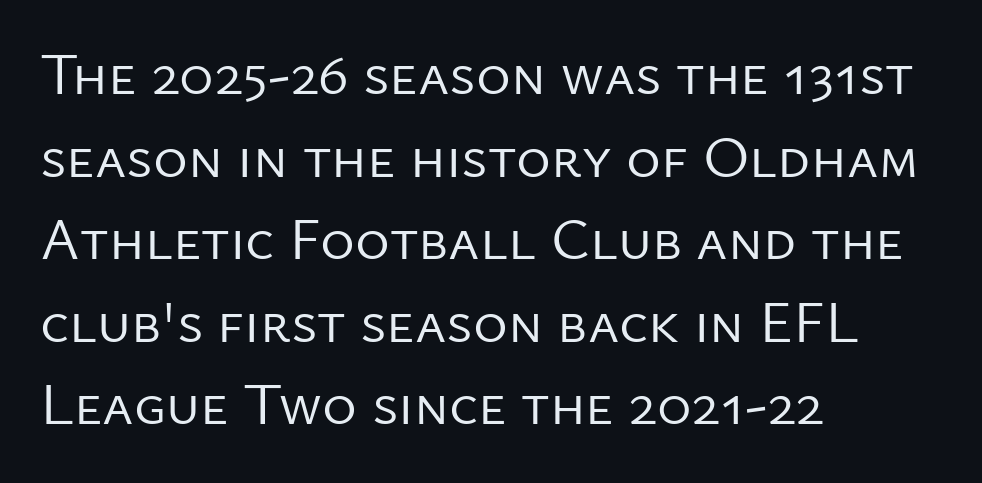
Q: Is the text bold? A: No.
Q: Is the text italic (slanted)? A: No, it is upright.
Q: Is the typeface a serif or a sans-serif typeface? A: Sans-serif.
Q: Is the text underlined? A: No.
Q: How is the paragraph aligned? A: Left-aligned.
Q: Is the spacing between letters normal or unusually wide? A: Normal.
Q: Is the spacing between lines tight, normal or loose? A: Normal.
Q: Width (condensed, normal, or wide)? A: Normal.
Q: Stroke contrast? A: Low.
Q: x-height? A: Medium.
Q: Monospaced? A: No.
